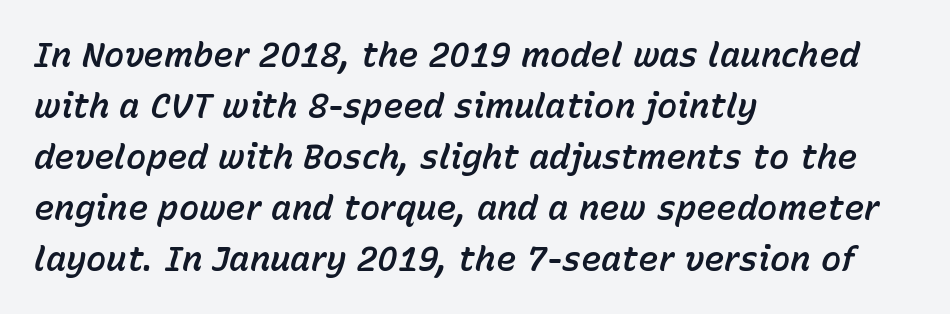
Words appear dense and cohesive because spacing is normal. Underlining? Definitely not there. Posture: slanted. The text block is weighted toward the left margin, trailing off unevenly rightward. Character widths vary here, with narrow letters taking less room than wide ones.
